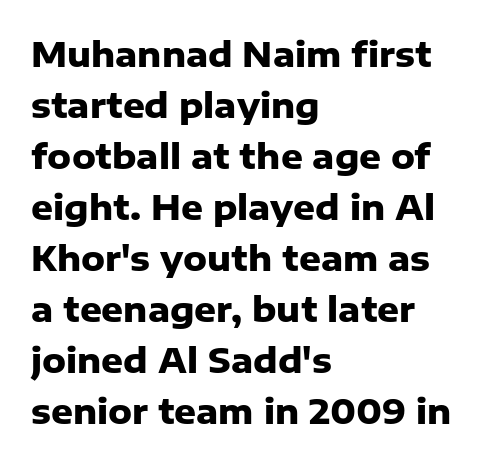
Rule under the text: the space is simply empty. Note the varied advance widths — an 'i' is clearly narrower than an 'm'. The type family on display is of the sans-serif kind. This is roman type, the default non-slanted kind.
